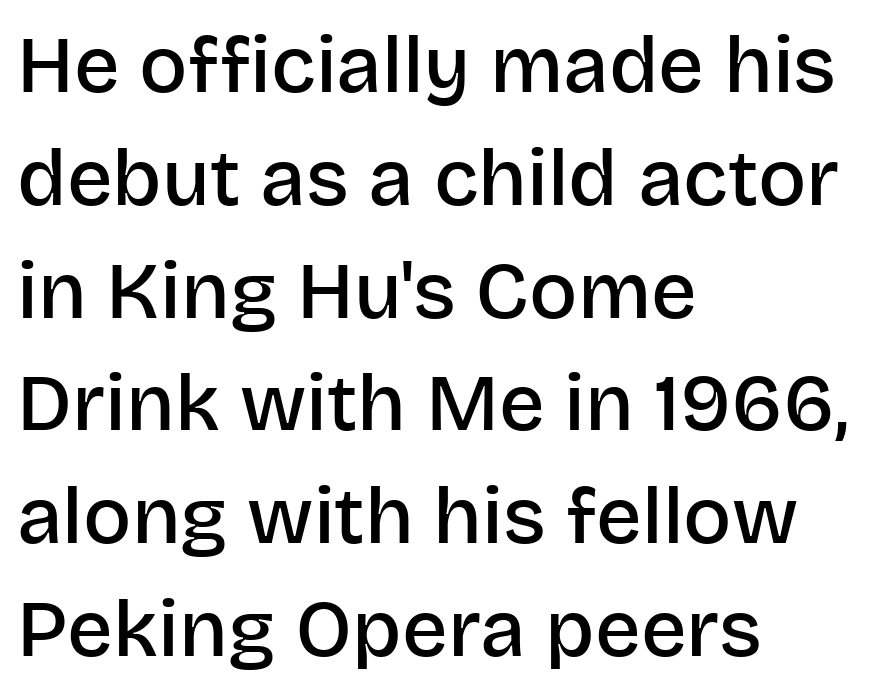
The image shows 80 px semibold sans-serif type, upright; set left-aligned, normal line spacing (1.41x), normal letter spacing, not underlined; low stroke contrast and a large x-height.
